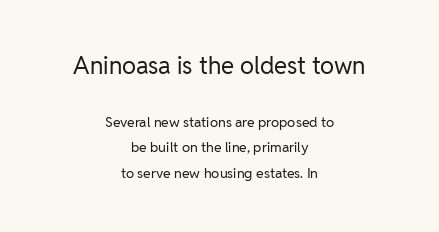
{"italic": "no", "bold": "no", "underline": "no", "align": "center", "line_spacing_ratio": 1.82, "letter_spacing": "normal", "letter_spacing_em": 0.0, "larger_block": "first", "size_ratio": 1.71, "glyph_px": 24}
